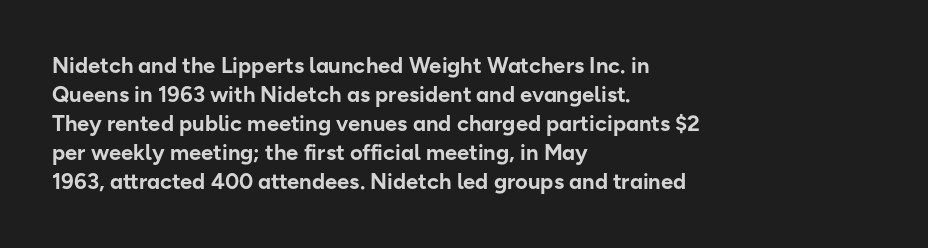
Q: Is the text bold? A: Yes.
Q: Is the text italic (slanted)? A: No, it is upright.
Q: Is the text underlined? A: No.
Q: How is the paragraph aligned? A: Left-aligned.
Q: Is the spacing between letters normal or unusually wide? A: Normal.
Q: Is the spacing between lines tight, normal or loose? A: Normal.
